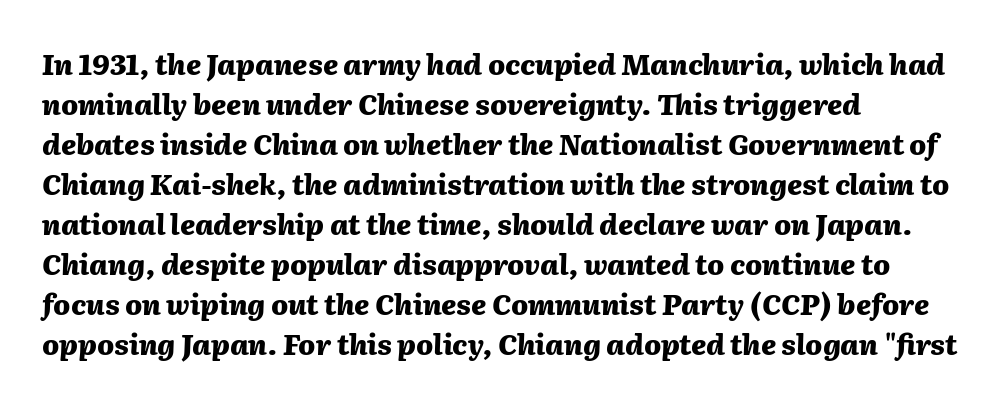
Q: Is the text bold? A: Yes.
Q: Is the text italic (slanted)? A: Yes, it leans right by about 2 degrees.
Q: Is the text underlined? A: No.
Q: How is the paragraph aligned? A: Left-aligned.
Q: Is the spacing between letters normal or unusually wide? A: Normal.
Q: Is the spacing between lines tight, normal or loose? A: Normal.
Q: Width (condensed, normal, or wide)? A: Normal.
Q: Stroke contrast? A: Medium.
Q: x-height? A: Medium.
Q: Monospaced? A: No.
